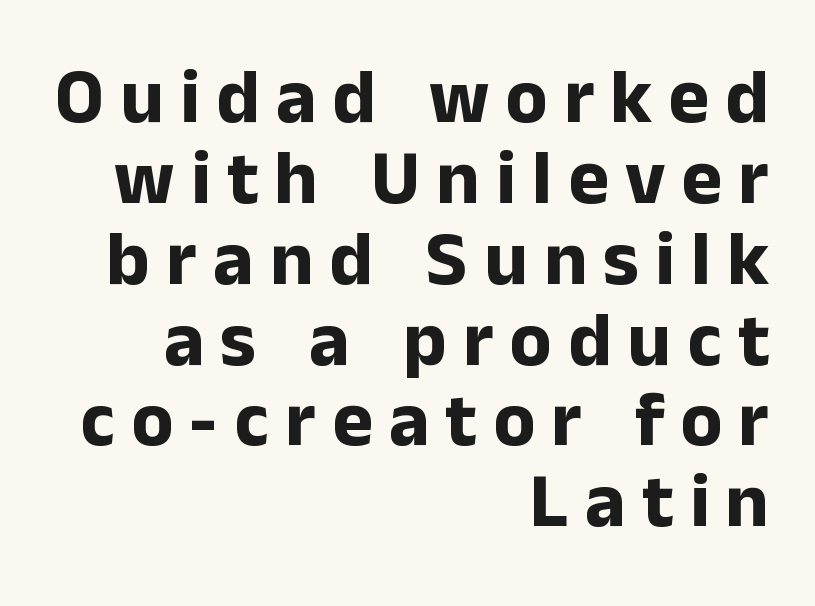
The image shows 77 px bold sans-serif type, upright; set right-aligned, tight line spacing (1.05x), unusually wide letter spacing (+0.21 em), not underlined; low stroke contrast and a medium x-height.
